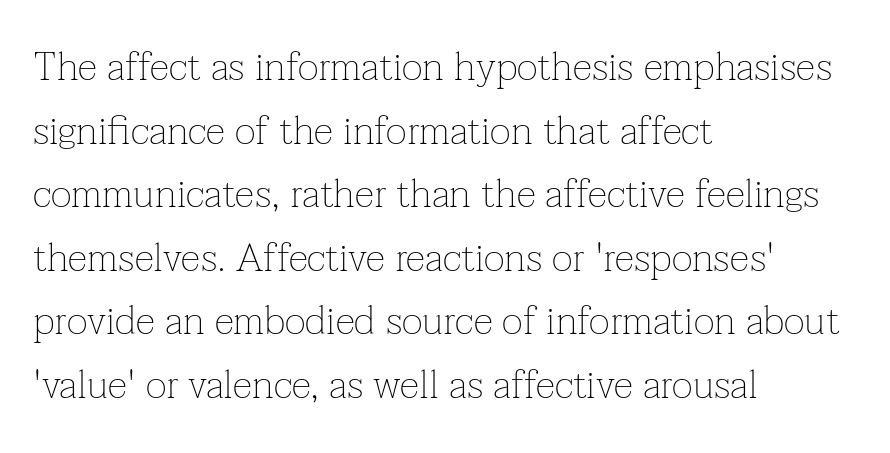
Q: Is the text bold? A: No.
Q: Is the text italic (slanted)? A: No, it is upright.
Q: Is the typeface a serif or a sans-serif typeface? A: Serif.
Q: Is the text underlined? A: No.
Q: How is the paragraph aligned? A: Left-aligned.
Q: Is the spacing between letters normal or unusually wide? A: Normal.
Q: Is the spacing between lines tight, normal or loose? A: Normal.
Q: Width (condensed, normal, or wide)? A: Normal.
Q: Stroke contrast? A: Low.
Q: x-height? A: Medium.
Q: Monospaced? A: No.
